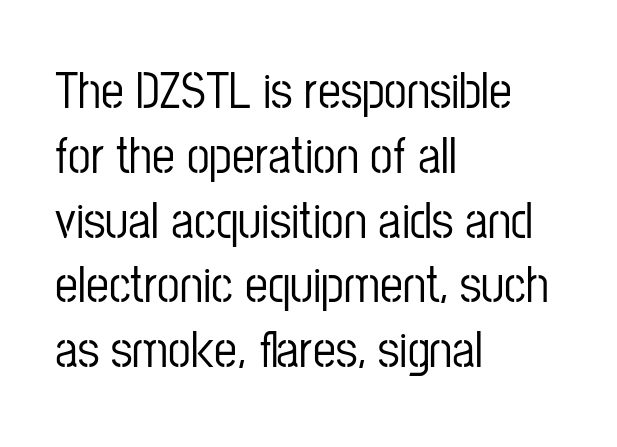
The line texture is even and compact thanks to regular tracking. Upright lettering throughout. Plain, unruled lines of type. Type style note: lacks serifs. A typesetter would call this proportional, since set widths differ per character.
